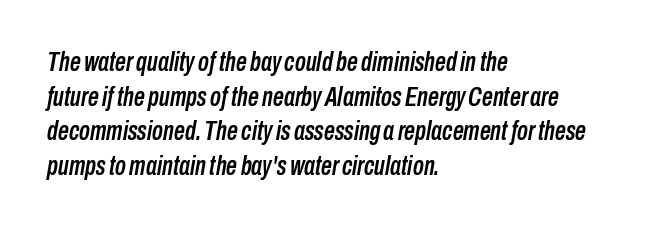
The image shows 27 px text type, italic (leaning right); set left-aligned, normal line spacing (1.28x), normal letter spacing, not underlined.
